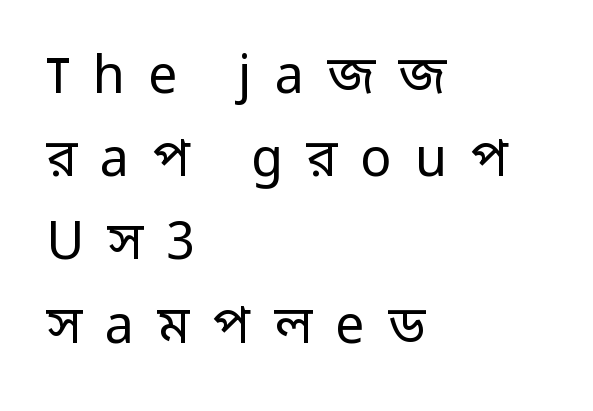
Q: Is the text bold? A: No.
Q: Is the text italic (slanted)? A: No, it is upright.
Q: Is the typeface a serif or a sans-serif typeface? A: Sans-serif.
Q: Is the text underlined? A: No.
Q: How is the paragraph aligned? A: Left-aligned.
Q: Is the spacing between letters normal or unusually wide? A: Unusually wide.
Q: Is the spacing between lines tight, normal or loose? A: Normal.
Q: Width (condensed, normal, or wide)? A: Normal.
Q: Stroke contrast? A: Low.
Q: x-height? A: Medium.
Q: Monospaced? A: No.
